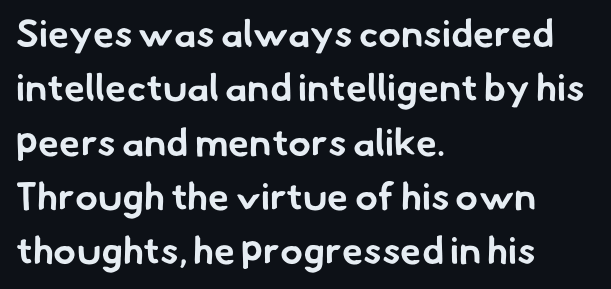
Q: Is the text bold? A: Yes.
Q: Is the typeface a serif or a sans-serif typeface? A: Sans-serif.
Q: Is the text underlined? A: No.
Q: How is the paragraph aligned? A: Left-aligned.
Q: Is the spacing between letters normal or unusually wide? A: Normal.
Q: Is the spacing between lines tight, normal or loose? A: Normal.
Q: Width (condensed, normal, or wide)? A: Normal.
Q: Stroke contrast? A: Low.
Q: x-height? A: Small.
Q: Monospaced? A: No.
